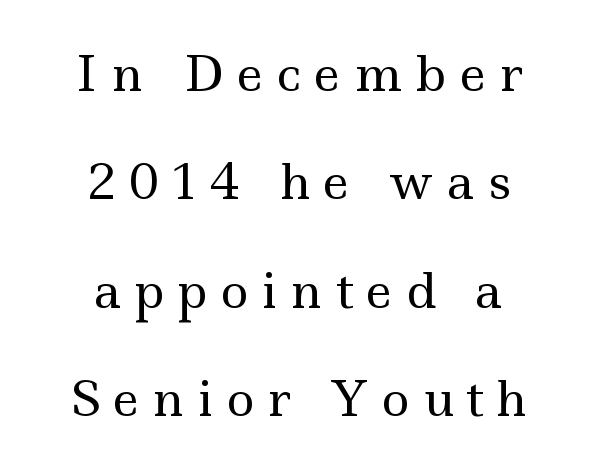
{"serif": "yes", "italic": "no", "bold": "no", "weight": "regular", "width": "wide", "x_height": "small", "monospaced": "no", "underline": "no", "align": "center", "line_spacing": "loose", "line_spacing_ratio": 2.26, "letter_spacing": "wide", "letter_spacing_em": 0.27, "glyph_px": 48}
